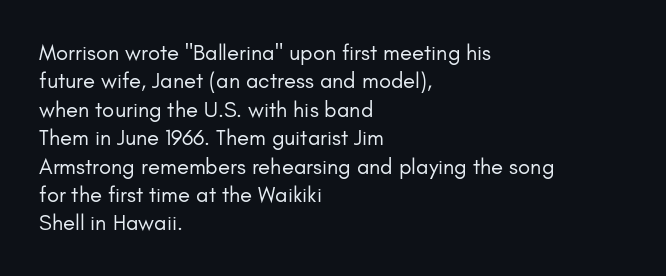
The image shows 22 px text type, upright; set left-aligned, normal line spacing (1.29x), normal letter spacing, not underlined.
